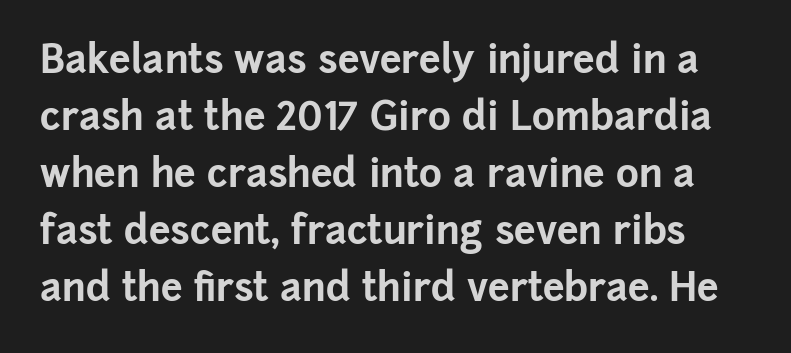
The image shows 39 px bold sans-serif type, upright; set normal line spacing (1.46x), normal letter spacing, not underlined; low stroke contrast and a medium x-height.
